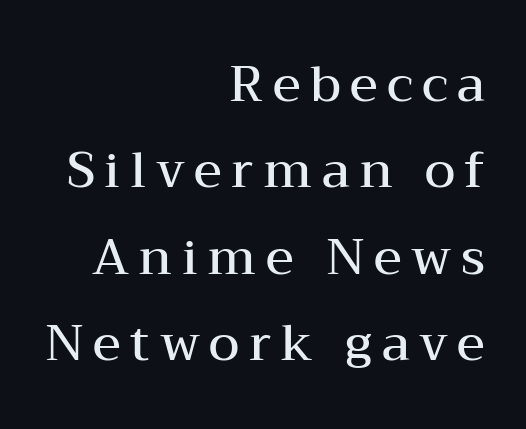
Q: Is the text bold? A: Semi-bold.
Q: Is the text italic (slanted)? A: No, it is upright.
Q: Is the typeface a serif or a sans-serif typeface? A: Serif.
Q: Is the text underlined? A: No.
Q: How is the paragraph aligned? A: Right-aligned.
Q: Width (condensed, normal, or wide)? A: Wide.
Q: Stroke contrast? A: Medium.
Q: x-height? A: Medium.
Q: Monospaced? A: No.
